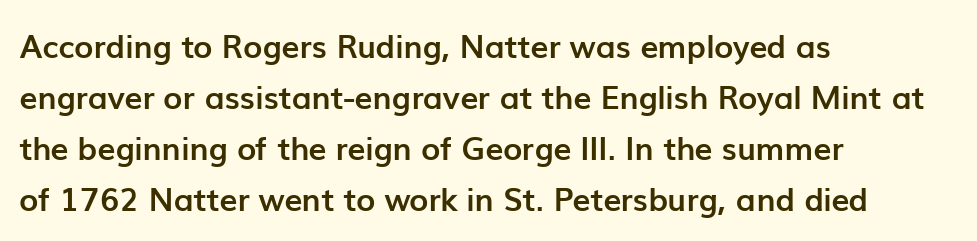
Nobody drew a line under any word here. Students, observe: this is what conventionally led text looks like. A typesetter would call this proportional, since set widths differ per character. The typography opts for an upright posture over an oblique one.
